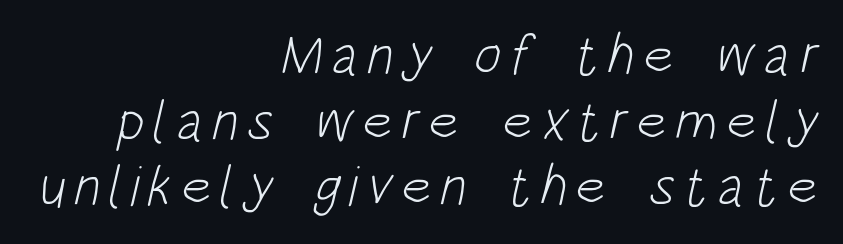
The image shows 57 px light, condensed sans-serif type; set right-aligned, tight line spacing (1.15x), not underlined; low stroke contrast and a large x-height.
